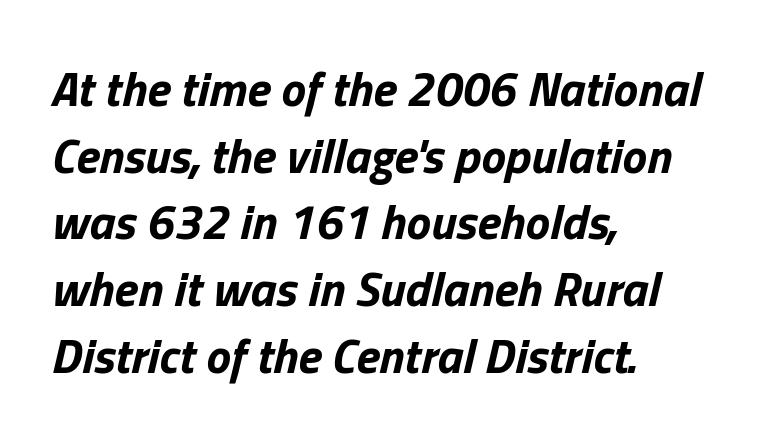
{"italic": "yes", "lean": "right", "slant_degrees": 13, "bold": "yes", "weight": "bold", "width": "normal", "stroke_contrast": "low", "x_height": "medium", "monospaced": "no", "underline": "no", "align": "left", "line_spacing": "normal", "line_spacing_ratio": 1.36, "letter_spacing": "normal", "letter_spacing_em": 0.0, "glyph_px": 49}
